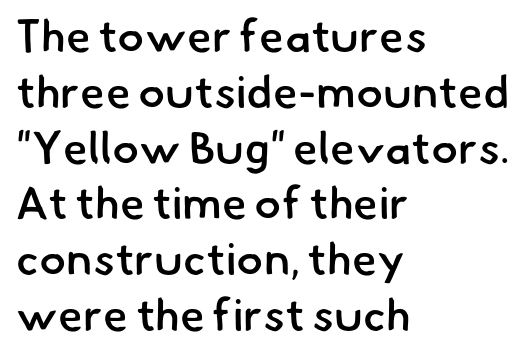
Q: Is the text bold? A: Semi-bold.
Q: Is the typeface a serif or a sans-serif typeface? A: Sans-serif.
Q: Is the text underlined? A: No.
Q: How is the paragraph aligned? A: Left-aligned.
Q: Is the spacing between letters normal or unusually wide? A: Normal.
Q: Width (condensed, normal, or wide)? A: Normal.
Q: Stroke contrast? A: Low.
Q: x-height? A: Small.
Q: Monospaced? A: No.
